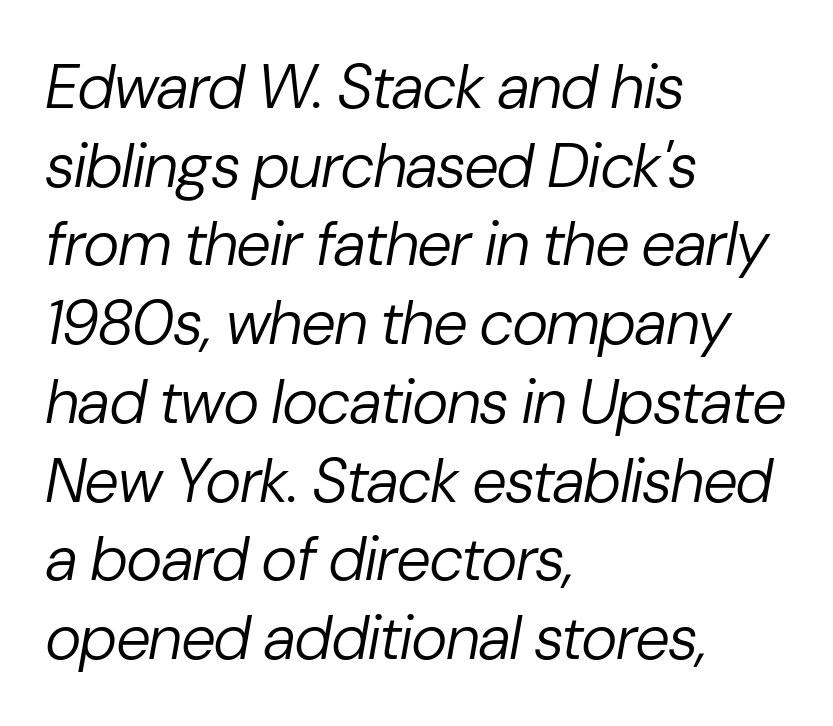
The image shows 62 px regular-weight type, italic (leaning right); set left-aligned, normal line spacing (1.27x), normal letter spacing, not underlined; low stroke contrast and a medium x-height.
